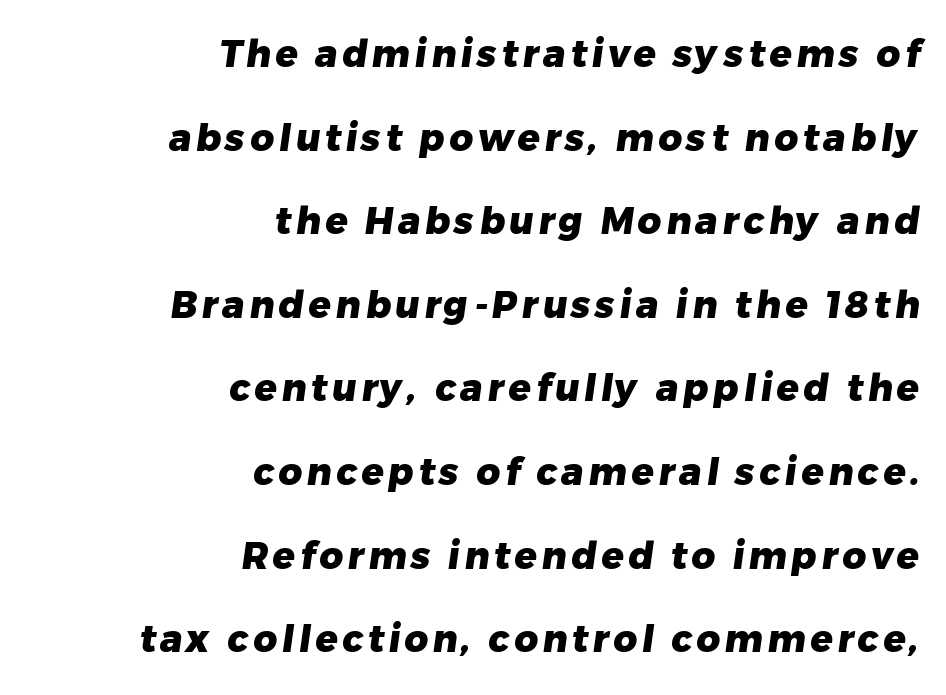
Q: Is the text bold? A: Yes.
Q: Is the typeface a serif or a sans-serif typeface? A: Sans-serif.
Q: Is the text underlined? A: No.
Q: How is the paragraph aligned? A: Right-aligned.
Q: Is the spacing between lines tight, normal or loose? A: Loose.
Q: Width (condensed, normal, or wide)? A: Normal.
Q: Stroke contrast? A: Low.
Q: x-height? A: Medium.
Q: Monospaced? A: No.
